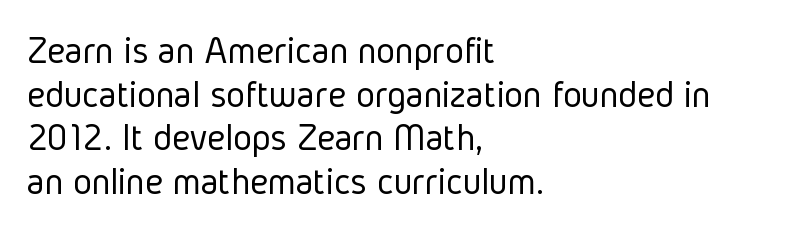
The foot of each line stays bare and open. The gaps between neighbouring characters are ordinary and unremarkable. Horizontally, the lines are justified to the leading edge only. One glance says dense: line gaps are narrower than usual. The letters stand upright; this is a roman face. Each letter keeps its own natural width here, so spacing adapts to shape.
